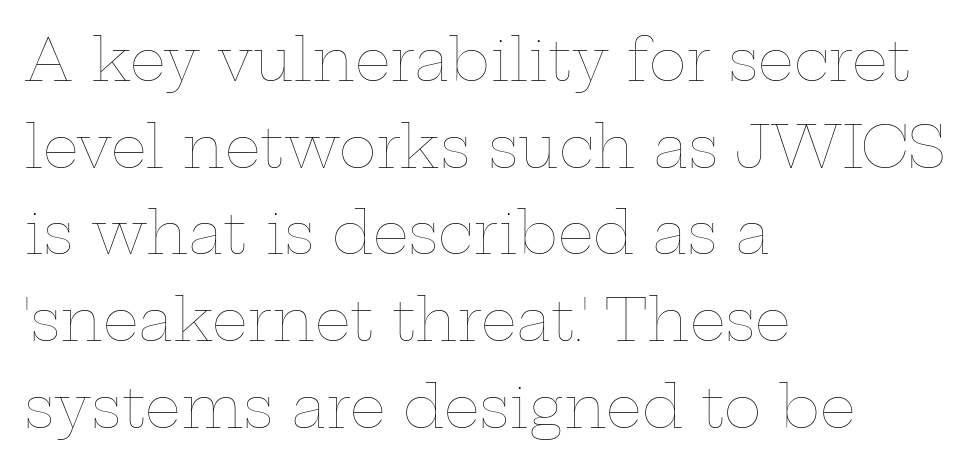
Q: Is the text bold? A: No.
Q: Is the text italic (slanted)? A: No, it is upright.
Q: Is the text underlined? A: No.
Q: How is the paragraph aligned? A: Left-aligned.
Q: Is the spacing between letters normal or unusually wide? A: Normal.
Q: Is the spacing between lines tight, normal or loose? A: Normal.
Q: Width (condensed, normal, or wide)? A: Wide.
Q: Stroke contrast? A: Low.
Q: x-height? A: Medium.
Q: Monospaced? A: No.
